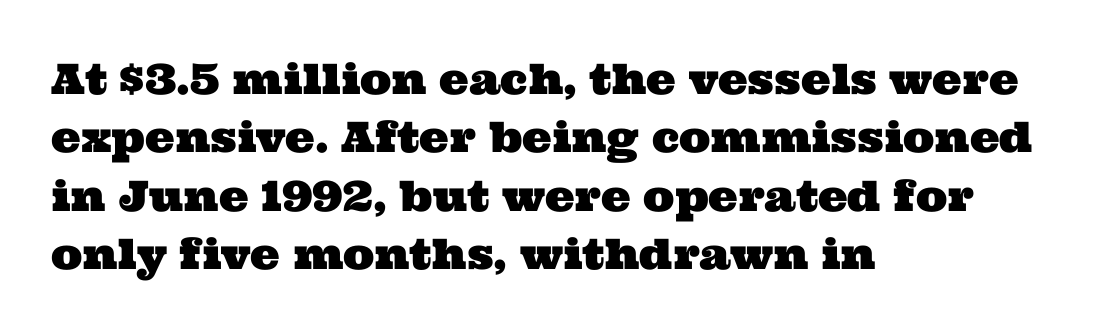
The image shows 42 px wide serif type; set left-aligned, normal line spacing (1.39x), normal letter spacing, not underlined; medium stroke contrast and a medium x-height.
